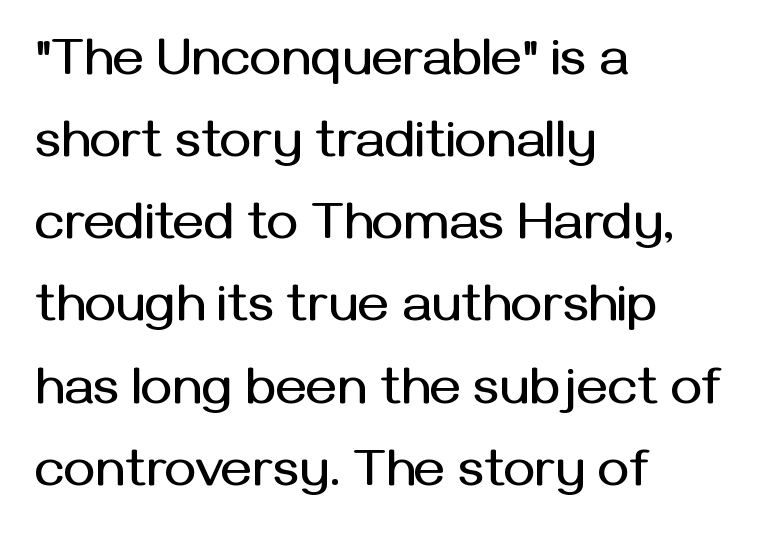
These lines are rendered in a variable-pitch font. Every row of glyphs begins at an identical x-position on the left. The gap between lines stays unmarked. Compared with typical paragraphs, the rows here are spaced about the same. Grotesque or geometric, the face here clearly has no serifs. Unlike italic type, these characters show no tilt at all.
